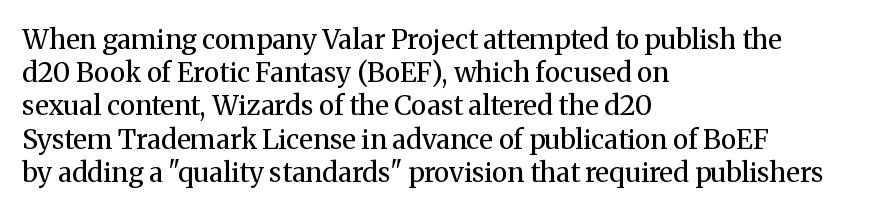
{"italic": "no", "bold": "no", "underline": "no", "align": "left", "line_spacing_ratio": 1.23, "letter_spacing": "normal", "letter_spacing_em": 0.0, "glyph_px": 27}
